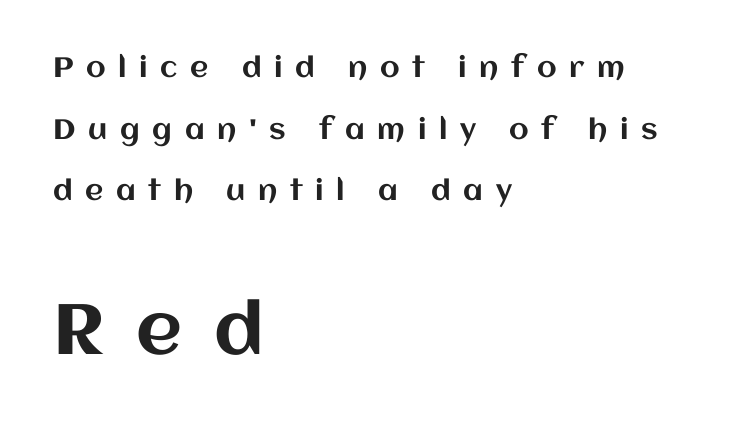
Q: Is the text italic (slanted)? A: No, it is upright.
Q: Is the text underlined? A: No.
Q: How is the paragraph aligned? A: Left-aligned.
Q: Is the spacing between letters normal or unusually wide? A: Unusually wide.
Q: Is the spacing between lines tight, normal or loose? A: Loose.
Q: Which block of text is set in a larger size, the first (top) or the second (bottom)? A: The second (bottom) one.
Q: Width (condensed, normal, or wide)? A: Normal.
Q: Stroke contrast? A: Medium.
Q: x-height? A: Large.
Q: Monospaced? A: No.
